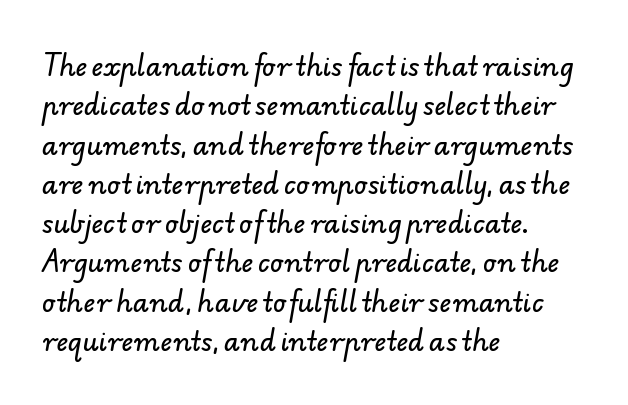
Q: Is the text underlined? A: No.
Q: How is the paragraph aligned? A: Left-aligned.
Q: Is the spacing between letters normal or unusually wide? A: Normal.
Q: Is the spacing between lines tight, normal or loose? A: Normal.
